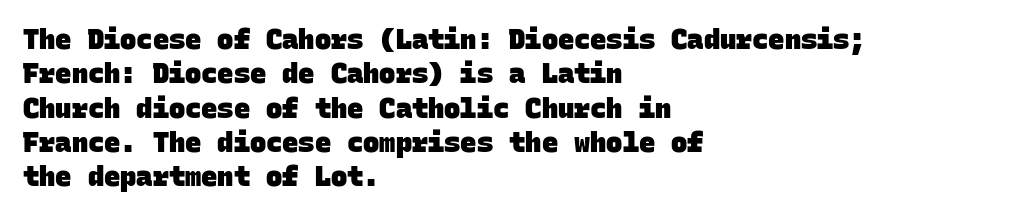
Q: Is the text bold? A: Yes.
Q: Is the text underlined? A: No.
Q: How is the paragraph aligned? A: Left-aligned.
Q: Is the spacing between letters normal or unusually wide? A: Normal.
Q: Is the spacing between lines tight, normal or loose? A: Normal.
